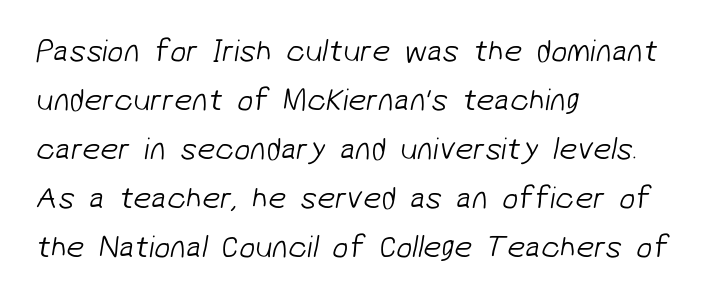
The image shows 32 px light sans-serif type; set left-aligned, normal line spacing (1.53x), normal letter spacing, not underlined; low stroke contrast and a medium x-height.
